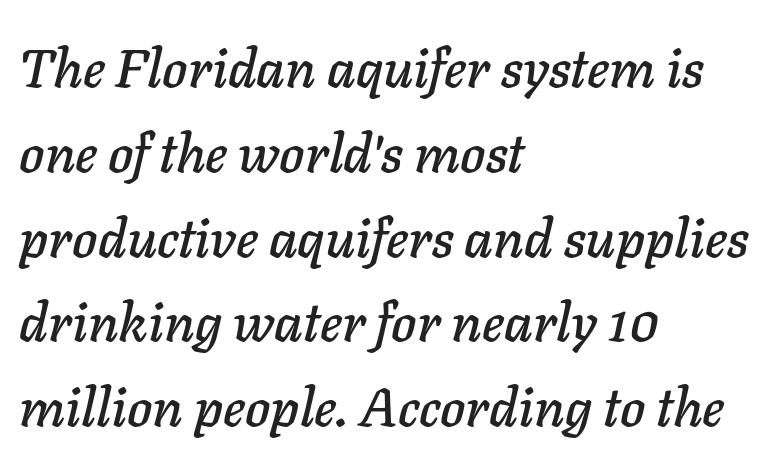
In terms of posture, this sample is oblique. Which margin do the lines hug? The left one — the right edge is uneven. Between one letter and the next there's only the usual sliver of space. No word sits above an underline. The rendering uses a moderate line-height, typical for paragraphs. Note the varied advance widths — an 'i' is clearly narrower than an 'm'.
